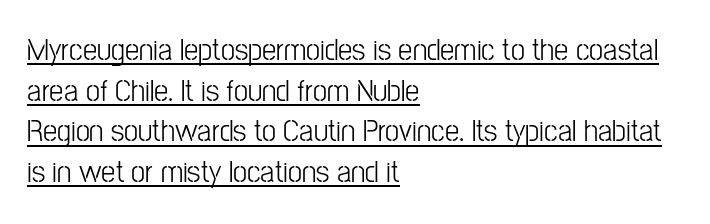
{"serif": "no", "italic": "no", "bold": "no", "weight": "light", "width": "condensed", "stroke_contrast": "low", "x_height": "medium", "monospaced": "no", "underline": "yes", "align": "left", "line_spacing": "normal", "line_spacing_ratio": 1.27, "letter_spacing": "normal", "letter_spacing_em": 0.0, "glyph_px": 32}
